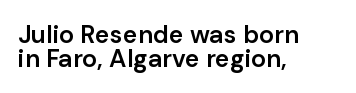
{"italic": "no", "bold": "semi", "underline": "no", "align": "left", "line_spacing": "tight", "line_spacing_ratio": 0.96, "letter_spacing": "normal", "letter_spacing_em": 0.0, "glyph_px": 25}
